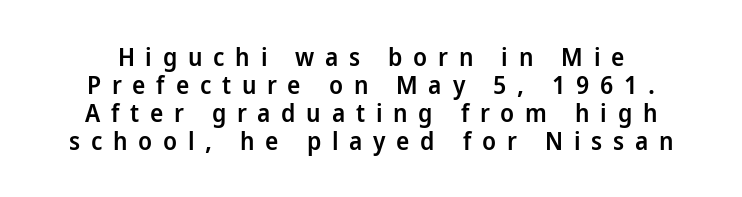
Q: Is the text bold? A: Semi-bold.
Q: Is the text italic (slanted)? A: No, it is upright.
Q: Is the text underlined? A: No.
Q: Is the spacing between letters normal or unusually wide? A: Unusually wide.
Q: Is the spacing between lines tight, normal or loose? A: Tight.
